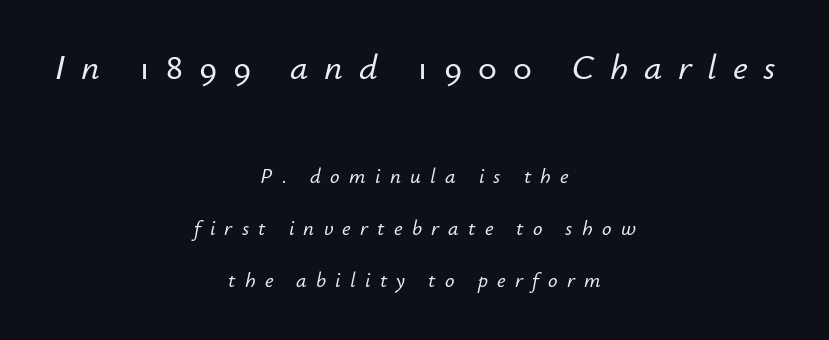
{"italic": "yes", "lean": "right", "slant_degrees": 12, "width": "normal", "stroke_contrast": "low", "x_height": "small", "monospaced": "no", "underline": "no", "align": "center", "line_spacing": "loose", "line_spacing_ratio": 2.46, "letter_spacing": "wide", "letter_spacing_em": 0.44, "larger_block": "first", "size_ratio": 1.71, "glyph_px": 36}
